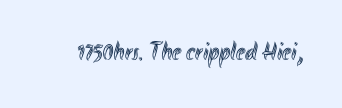
The image shows 26 px text type; set normal letter spacing, not underlined.
